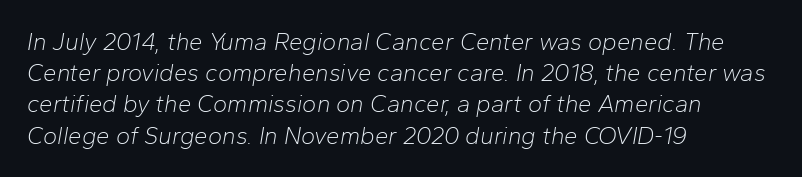
The image shows 24 px text type, italic (leaning right); set left-aligned, normal line spacing (1.3x), normal letter spacing, not underlined.
